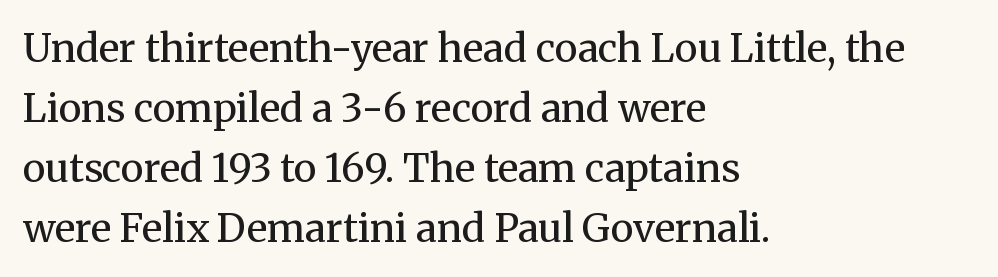
The image shows 39 px regular-weight serif type, upright; set left-aligned, normal line spacing (1.54x), normal letter spacing, not underlined; medium stroke contrast and a medium x-height.
